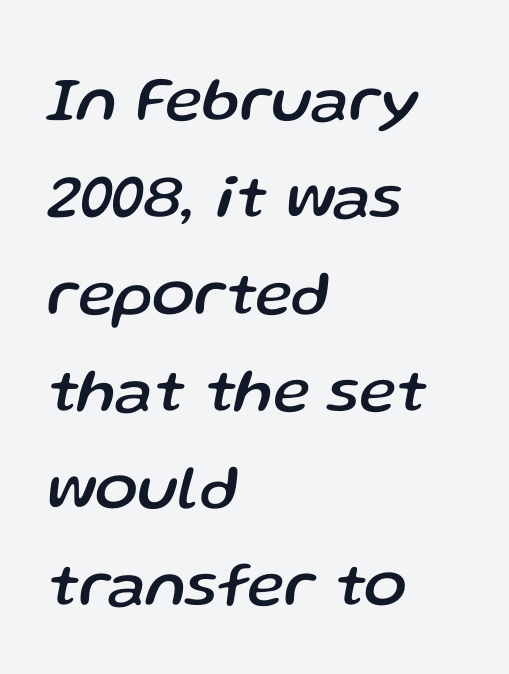
A classic flush-left, rag-right setting is used for this passage. Plain, unruled lines of type. Leading: standard. Compared with typical body copy, the letter spacing here is the same.
